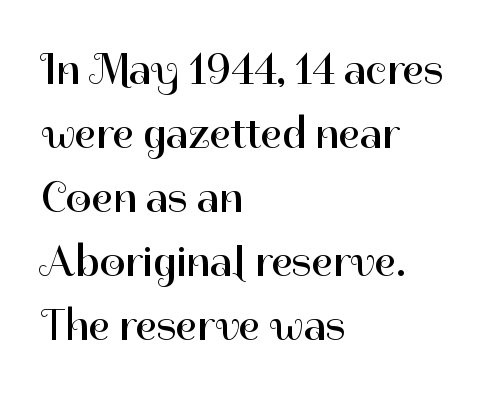
Unmarked baselines from the first word to the last. Compared with a centered layout, this one pins lines to the left instead. Do the letters lean? They stand straight. Each word holds together tightly as a unit, with standard inter-letter gaps.
